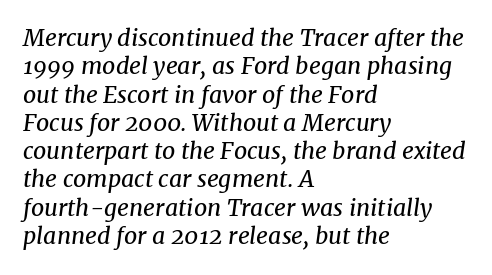
Q: Is the text bold? A: No.
Q: Is the text italic (slanted)? A: Yes, it leans right by about 8 degrees.
Q: Is the text underlined? A: No.
Q: How is the paragraph aligned? A: Left-aligned.
Q: Is the spacing between letters normal or unusually wide? A: Normal.
